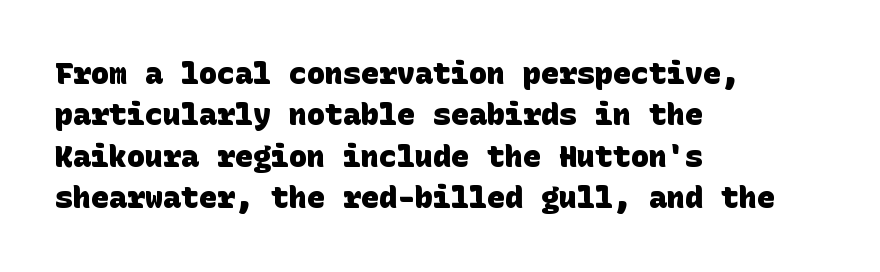
The image shows 30 px heavy sans-serif type; set left-aligned, normal line spacing (1.38x), normal letter spacing, not underlined; low stroke contrast and a large x-height.
